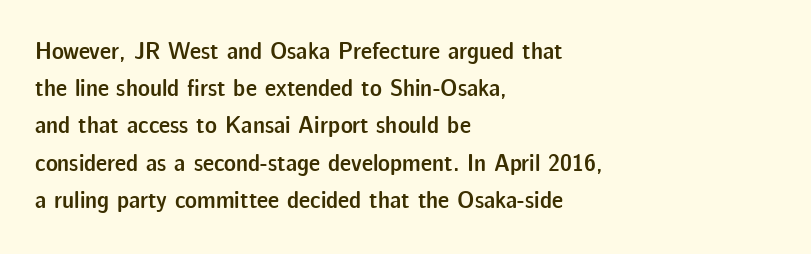
The image shows 25 px text type, upright; set left-aligned, normal line spacing (1.49x), normal letter spacing, not underlined.
